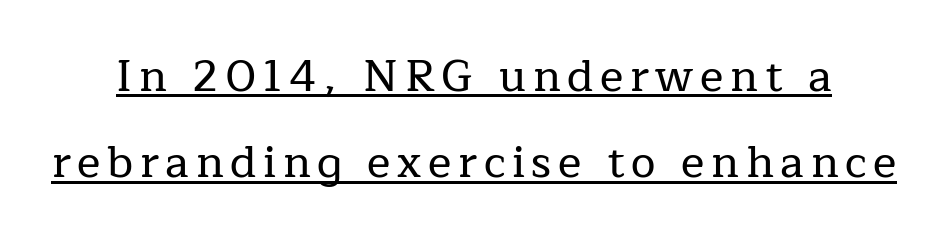
{"serif": "yes", "italic": "no", "width": "normal", "stroke_contrast": "low", "x_height": "medium", "monospaced": "no", "underline": "yes", "line_spacing": "loose", "line_spacing_ratio": 1.96, "glyph_px": 44}
